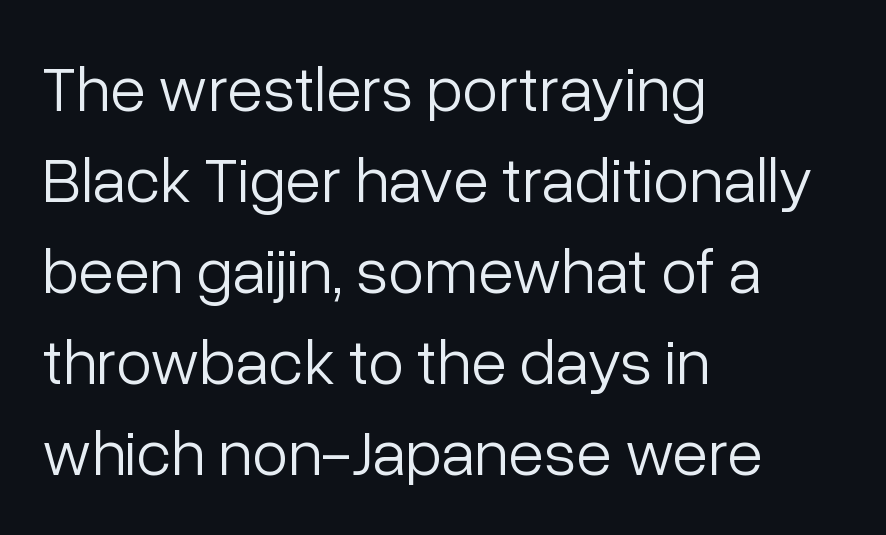
Q: Is the text bold? A: No.
Q: Is the text italic (slanted)? A: No, it is upright.
Q: Is the typeface a serif or a sans-serif typeface? A: Sans-serif.
Q: Is the text underlined? A: No.
Q: How is the paragraph aligned? A: Left-aligned.
Q: Is the spacing between letters normal or unusually wide? A: Normal.
Q: Is the spacing between lines tight, normal or loose? A: Normal.
Q: Width (condensed, normal, or wide)? A: Normal.
Q: Stroke contrast? A: Low.
Q: x-height? A: Medium.
Q: Monospaced? A: No.
